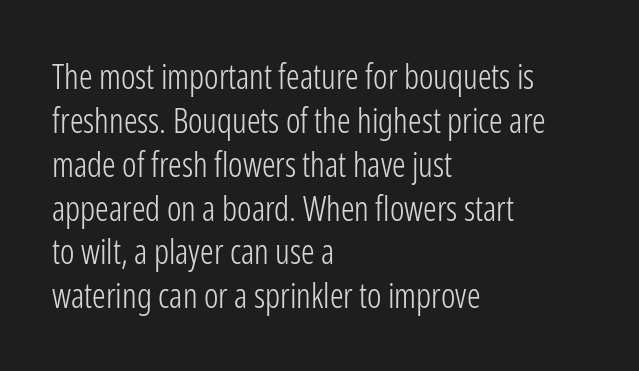
{"serif": "no", "italic": "no", "bold": "no", "weight": "light", "width": "condensed", "stroke_contrast": "low", "x_height": "medium", "monospaced": "no", "underline": "no", "align": "left", "line_spacing": "normal", "line_spacing_ratio": 1.29, "letter_spacing": "normal", "letter_spacing_em": 0.0, "glyph_px": 34}
